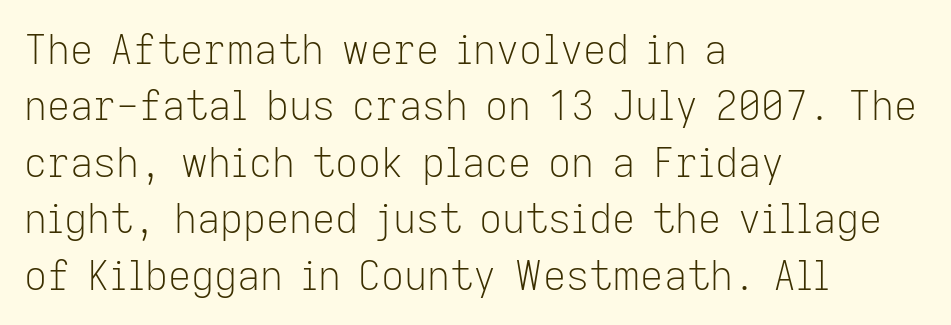
Baseline-to-baseline distance is the conventional proportion of letter height. Inter-character spacing is left at the font's built-in metrics. The letters look calm and open, with moderate or lighter stems. Spacing verdict: proportional, widths tailored to each character. Typographically, this falls in the sans-serif category. Where is the straight margin? On the left.
